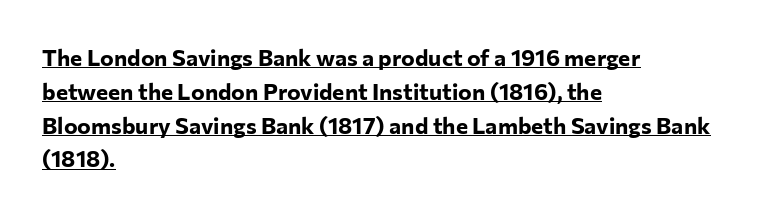
The image shows 23 px bold type, upright; set left-aligned, normal line spacing (1.47x), normal letter spacing, underlined.
